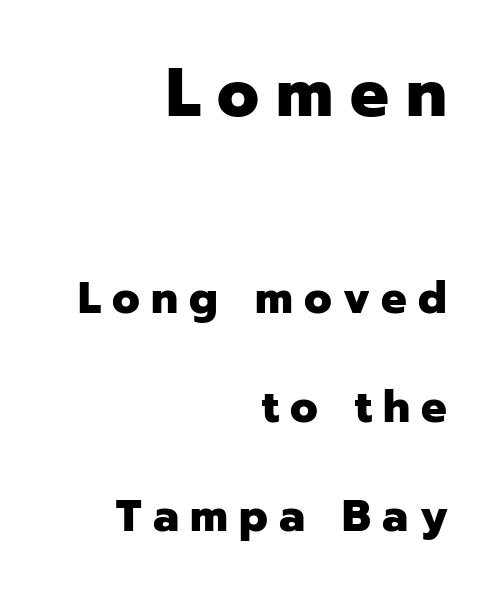
This sample has the flowing, uneven cadence of proportional lettering. The typeface chosen for these lines omits serifs. In terms of letterspacing, this is a distinctly airy, spread setting. The composition opens big and finishes small.
